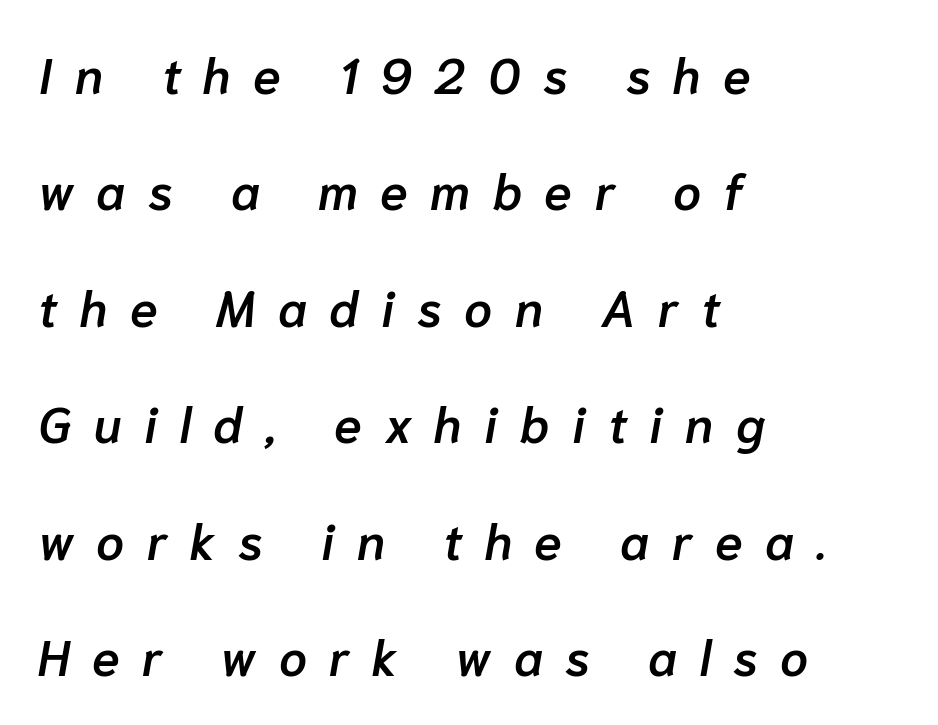
Q: Is the text bold? A: Semi-bold.
Q: Is the text italic (slanted)? A: Yes, it leans right by about 10 degrees.
Q: Is the text underlined? A: No.
Q: How is the paragraph aligned? A: Left-aligned.
Q: Is the spacing between letters normal or unusually wide? A: Unusually wide.
Q: Is the spacing between lines tight, normal or loose? A: Loose.
Q: Width (condensed, normal, or wide)? A: Normal.
Q: Stroke contrast? A: Low.
Q: x-height? A: Medium.
Q: Monospaced? A: No.
